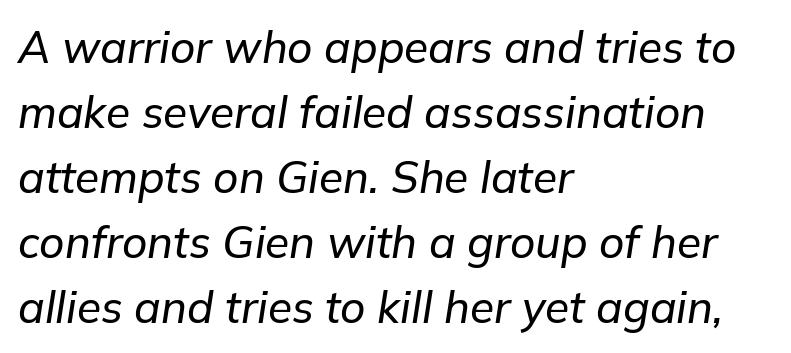
The type is set solid horizontally, with unmodified tracking. The string is rendered with underlining switched off. There's an unmistakable incline to the writing here. These lines stack with their left ends in a neat column. Summary of vertical rhythm: regular, with standard interline spacing. Note the varied advance widths — an 'i' is clearly narrower than an 'm'.
